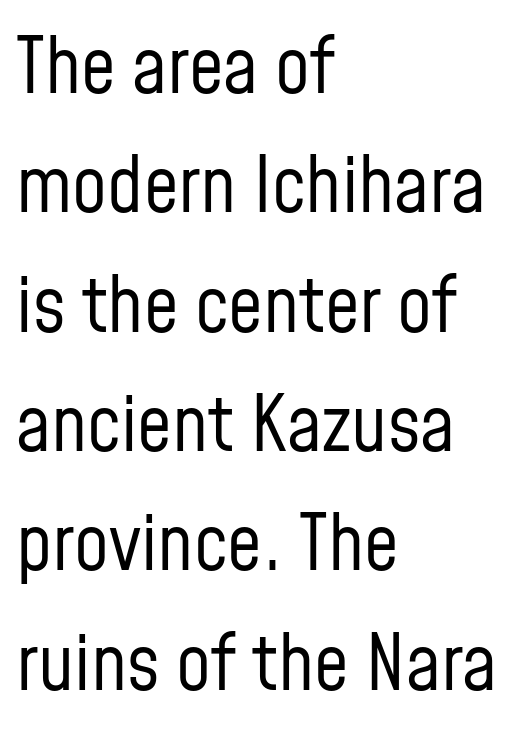
The image shows 77 px regular-weight, condensed sans-serif type, upright; set left-aligned, normal line spacing (1.55x), normal letter spacing, not underlined; low stroke contrast and a medium x-height.
